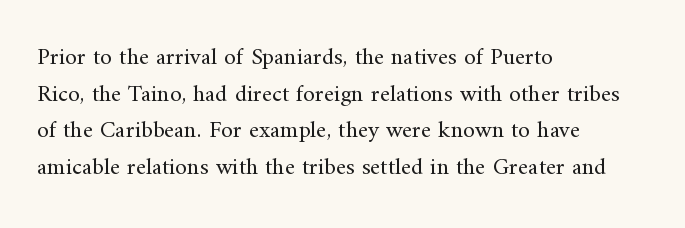
{"italic": "no", "bold": "no", "underline": "no", "align": "left", "line_spacing": "normal", "line_spacing_ratio": 1.53, "letter_spacing": "normal", "letter_spacing_em": 0.0, "glyph_px": 24}
